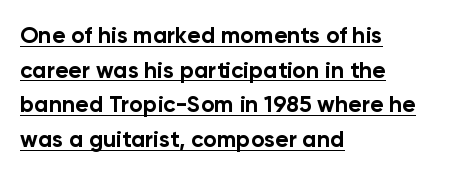
{"italic": "no", "bold": "yes", "underline": "yes", "align": "left", "line_spacing": "normal", "line_spacing_ratio": 1.51, "letter_spacing": "normal", "letter_spacing_em": 0.0, "glyph_px": 23}
